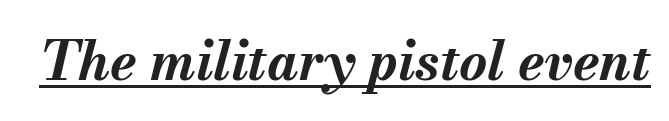
Q: Is the text bold? A: Yes.
Q: Is the text italic (slanted)? A: Yes, it leans right by about 13 degrees.
Q: Is the text underlined? A: Yes.
Q: Is the spacing between letters normal or unusually wide? A: Normal.
Q: Width (condensed, normal, or wide)? A: Normal.
Q: Stroke contrast? A: Medium.
Q: x-height? A: Small.
Q: Monospaced? A: No.
